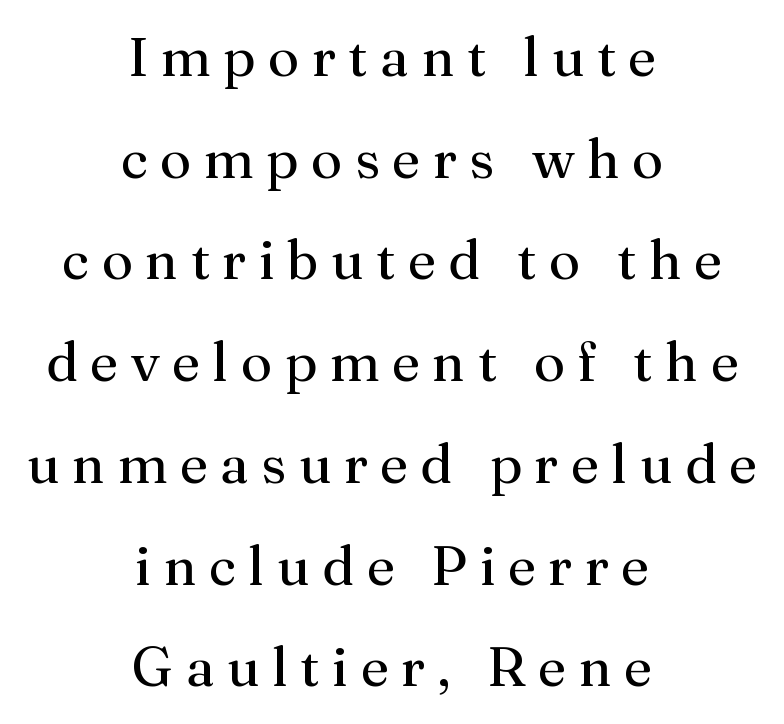
The image shows 55 px regular-weight serif type, upright; set centered, line spacing 1.85x, unusually wide letter spacing (+0.23 em), not underlined; medium stroke contrast and a medium x-height.
